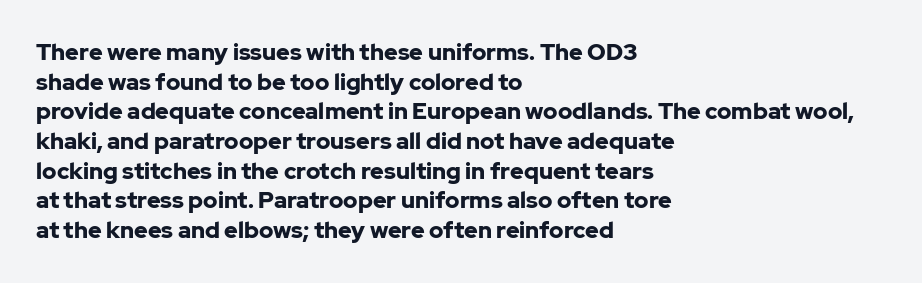
Q: Is the text bold? A: Yes.
Q: Is the text italic (slanted)? A: No, it is upright.
Q: Is the text underlined? A: No.
Q: How is the paragraph aligned? A: Left-aligned.
Q: Is the spacing between letters normal or unusually wide? A: Normal.
Q: Is the spacing between lines tight, normal or loose? A: Normal.
